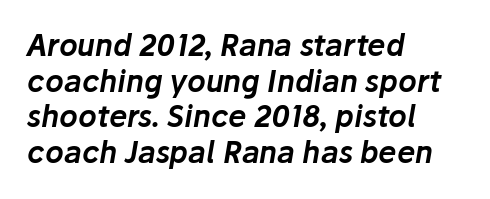
{"italic": "yes", "lean": "right", "slant_degrees": 10, "width": "normal", "stroke_contrast": "low", "x_height": "medium", "monospaced": "no", "underline": "no", "align": "left", "line_spacing_ratio": 1.23, "letter_spacing": "normal", "letter_spacing_em": 0.0, "glyph_px": 29}
